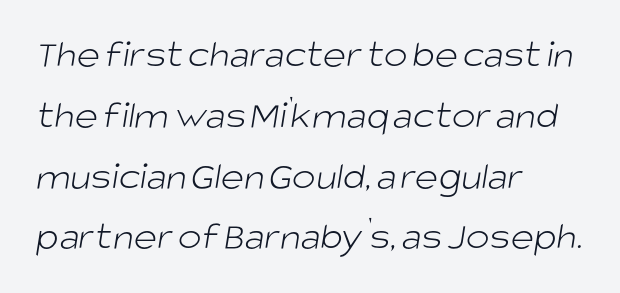
The image shows 40 px light sans-serif type; set left-aligned, normal line spacing (1.52x), normal letter spacing, not underlined; low stroke contrast and a large x-height.
